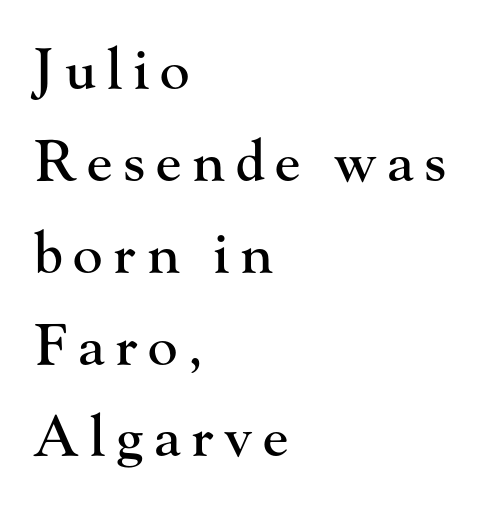
The image shows 56 px serif type, upright; set left-aligned, normal line spacing (1.64x), not underlined; high stroke contrast and a small x-height.
